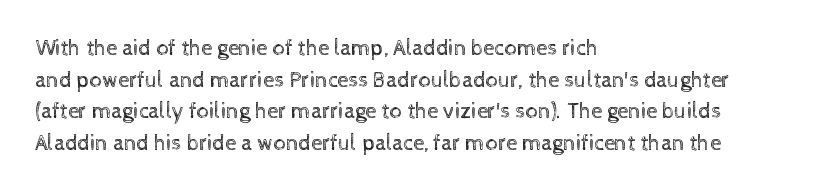
The image shows 22 px text type, upright; set left-aligned, normal line spacing (1.44x), normal letter spacing, not underlined.
